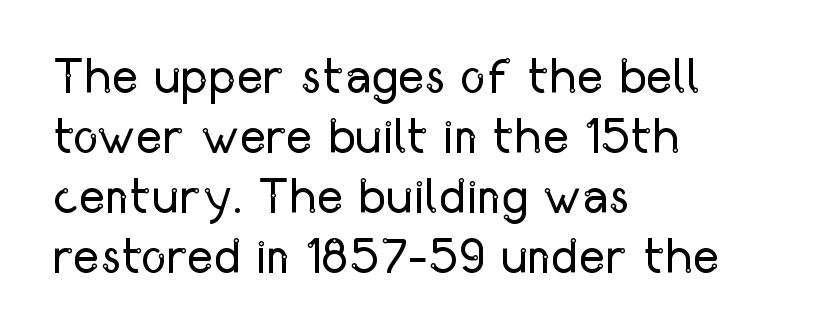
{"serif": "no", "italic": "no", "bold": "no", "weight": "regular", "width": "condensed", "stroke_contrast": "low", "x_height": "medium", "monospaced": "no", "underline": "no", "align": "left", "line_spacing_ratio": 1.2, "letter_spacing": "normal", "letter_spacing_em": 0.0, "glyph_px": 50}
